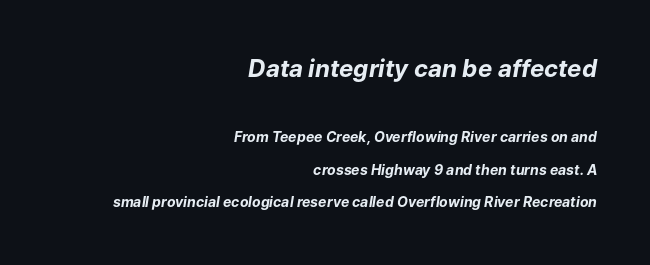
{"italic": "yes", "lean": "right", "slant_degrees": 9, "bold": "yes", "underline": "no", "align": "right", "line_spacing": "loose", "line_spacing_ratio": 2.33, "letter_spacing": "normal", "letter_spacing_em": 0.0, "larger_block": "first", "size_ratio": 1.71, "glyph_px": 24}
